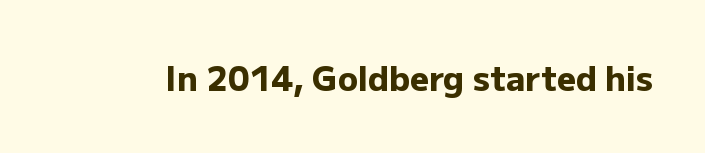
{"serif": "no", "italic": "no", "bold": "yes", "weight": "heavy", "width": "normal", "stroke_contrast": "low", "x_height": "medium", "monospaced": "no", "underline": "no", "letter_spacing": "normal", "letter_spacing_em": 0.0, "glyph_px": 33}
